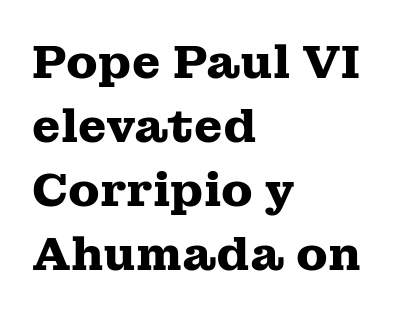
The image shows 46 px heavy, wide serif type, upright; set left-aligned, normal line spacing (1.39x), normal letter spacing, not underlined; medium stroke contrast and a medium x-height.
